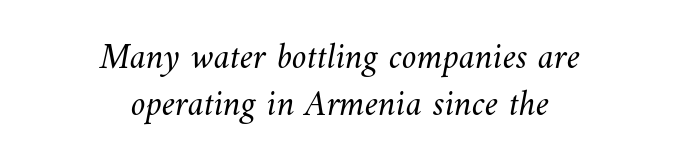
The image shows 37 px light type; set centered, normal line spacing (1.26x), normal letter spacing, not underlined; medium stroke contrast and a small x-height.
